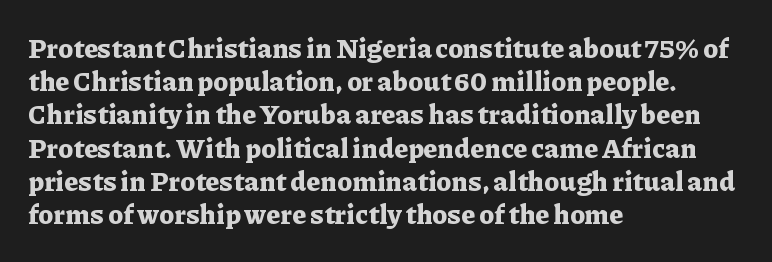
{"italic": "no", "bold": "yes", "underline": "no", "align": "left", "line_spacing_ratio": 1.23, "letter_spacing": "normal", "letter_spacing_em": 0.0, "glyph_px": 27}
